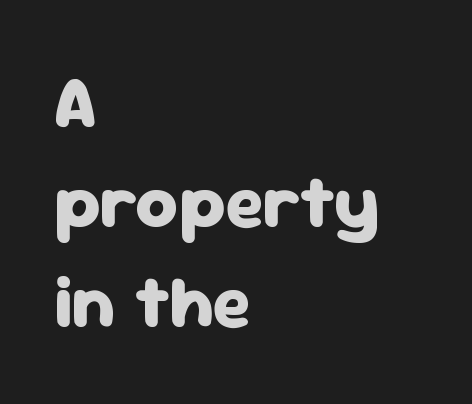
{"serif": "no", "italic": "no", "bold": "yes", "weight": "heavy", "width": "normal", "stroke_contrast": "low", "x_height": "medium", "monospaced": "no", "underline": "no", "align": "left", "line_spacing": "normal", "line_spacing_ratio": 1.37, "letter_spacing": "normal", "letter_spacing_em": 0.0, "glyph_px": 73}
